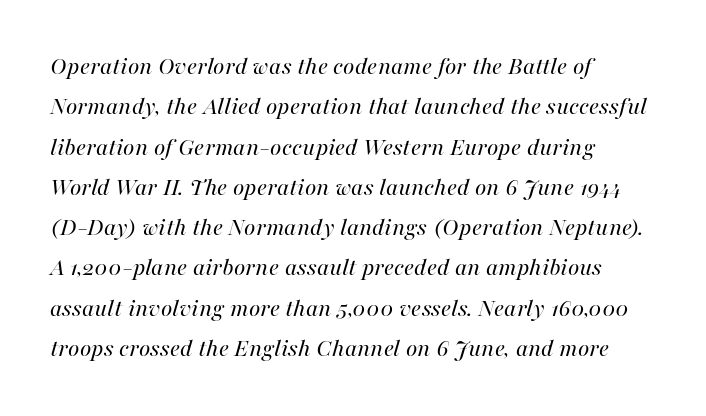
The image shows 26 px text type, italic (leaning right); set left-aligned, normal line spacing (1.55x), normal letter spacing, not underlined.
